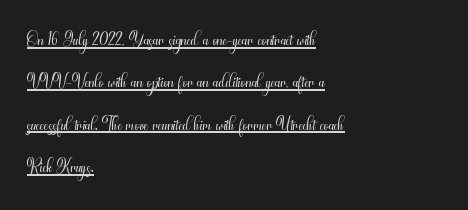
The image shows 27 px text type; set left-aligned, normal line spacing (1.57x), normal letter spacing, underlined.
